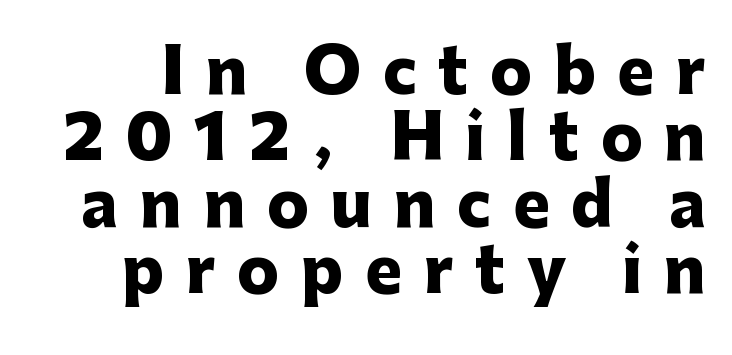
{"serif": "no", "italic": "no", "bold": "yes", "weight": "heavy", "width": "normal", "stroke_contrast": "low", "x_height": "medium", "monospaced": "no", "underline": "no", "line_spacing": "tight", "line_spacing_ratio": 1.07, "letter_spacing": "wide", "letter_spacing_em": 0.35, "glyph_px": 62}
